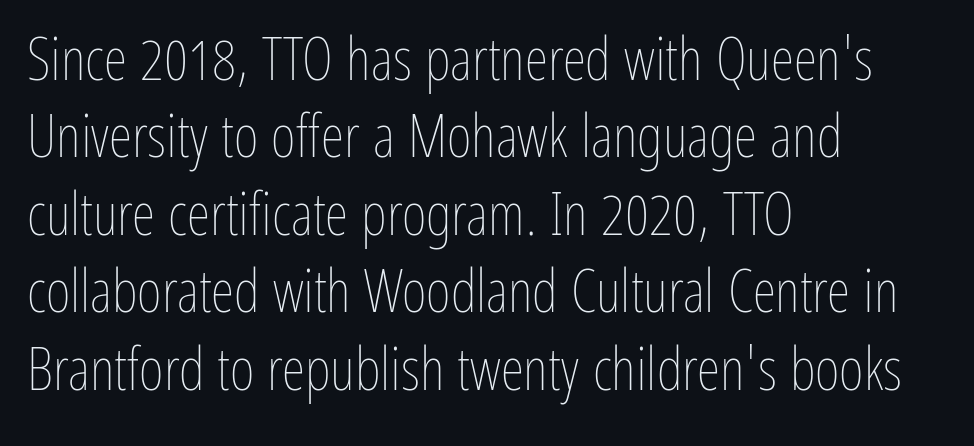
The image shows 60 px thin, condensed type, upright; set left-aligned, normal line spacing (1.29x), normal letter spacing, not underlined; low stroke contrast and a medium x-height.
